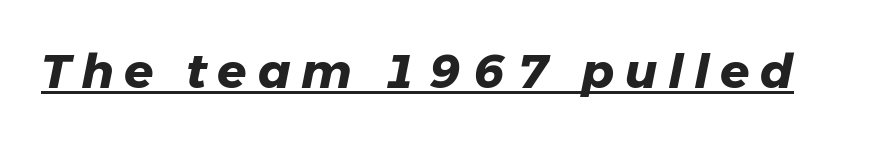
Q: Is the text bold? A: Yes.
Q: Is the text italic (slanted)? A: Yes, it leans right by about 11 degrees.
Q: Is the text underlined? A: Yes.
Q: Is the spacing between letters normal or unusually wide? A: Unusually wide.
Q: Width (condensed, normal, or wide)? A: Normal.
Q: Stroke contrast? A: Low.
Q: x-height? A: Medium.
Q: Monospaced? A: No.
